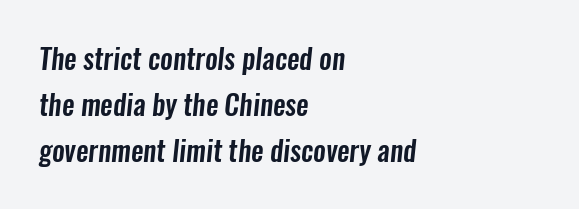
Q: Is the typeface a serif or a sans-serif typeface? A: Sans-serif.
Q: Is the text underlined? A: No.
Q: How is the paragraph aligned? A: Left-aligned.
Q: Is the spacing between letters normal or unusually wide? A: Normal.
Q: Is the spacing between lines tight, normal or loose? A: Normal.
Q: Width (condensed, normal, or wide)? A: Condensed.
Q: Stroke contrast? A: Low.
Q: x-height? A: Medium.
Q: Monospaced? A: No.
